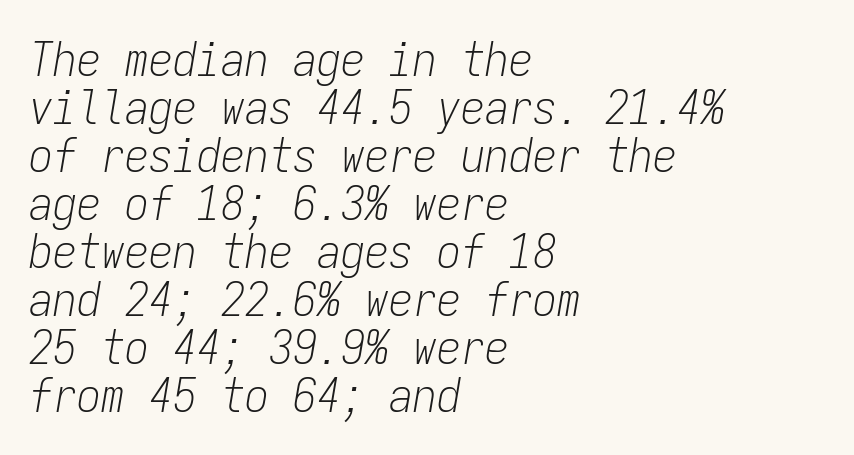
Q: Is the text bold? A: No.
Q: Is the text italic (slanted)? A: Yes, it leans right by about 9 degrees.
Q: Is the text underlined? A: No.
Q: How is the paragraph aligned? A: Left-aligned.
Q: Is the spacing between letters normal or unusually wide? A: Normal.
Q: Is the spacing between lines tight, normal or loose? A: Tight.
Q: Width (condensed, normal, or wide)? A: Condensed.
Q: Stroke contrast? A: Low.
Q: x-height? A: Medium.
Q: Monospaced? A: Yes.
